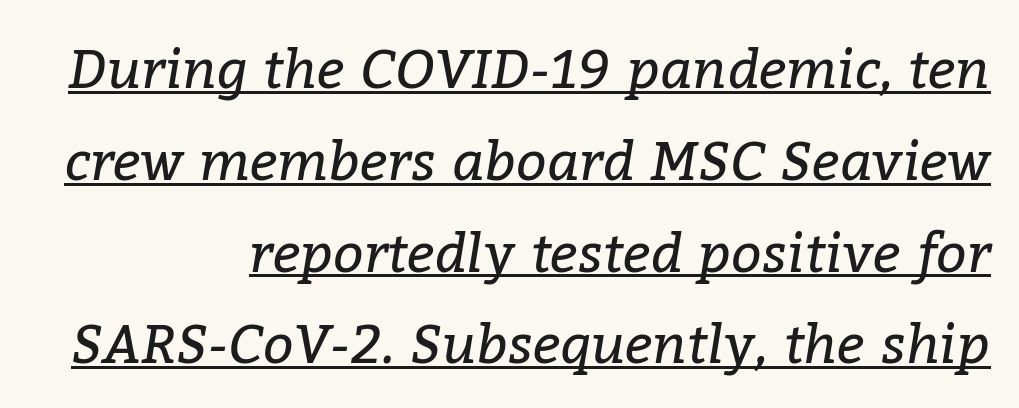
{"serif": "yes", "italic": "yes", "lean": "right", "slant_degrees": 9, "bold": "no", "weight": "regular", "width": "normal", "stroke_contrast": "low", "x_height": "medium", "monospaced": "no", "underline": "yes", "align": "right", "line_spacing": "normal", "line_spacing_ratio": 1.7, "letter_spacing": "normal", "letter_spacing_em": 0.0, "glyph_px": 54}
